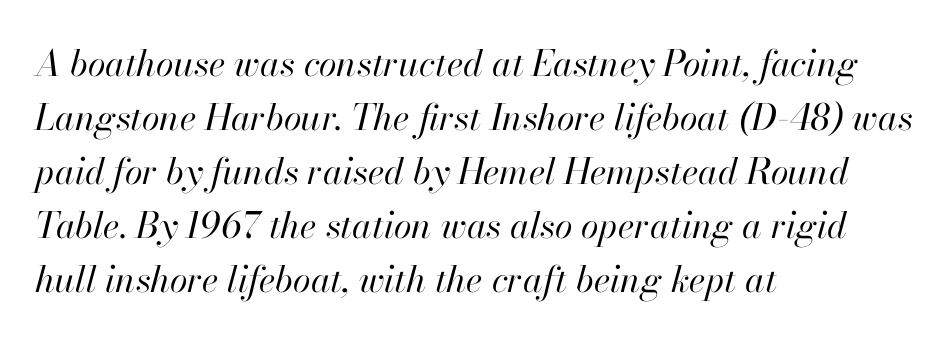
Words appear dense and cohesive because spacing is normal. Is there much room between lines? A standard amount, neither cramped nor airy. Weight class: somewhere from thin through regular. Typeset ragged right — the left edge is the straight one.
